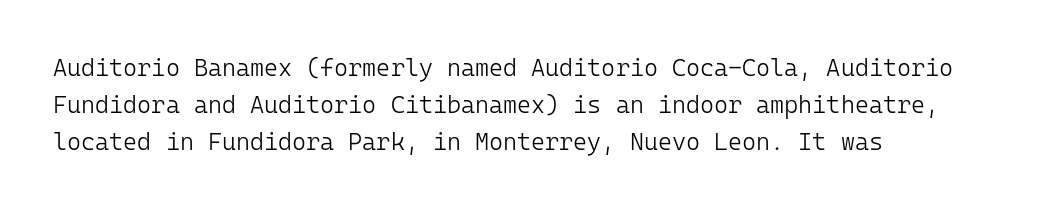
Q: Is the text bold? A: No.
Q: Is the text italic (slanted)? A: No, it is upright.
Q: Is the text underlined? A: No.
Q: How is the paragraph aligned? A: Left-aligned.
Q: Is the spacing between letters normal or unusually wide? A: Normal.
Q: Is the spacing between lines tight, normal or loose? A: Normal.
